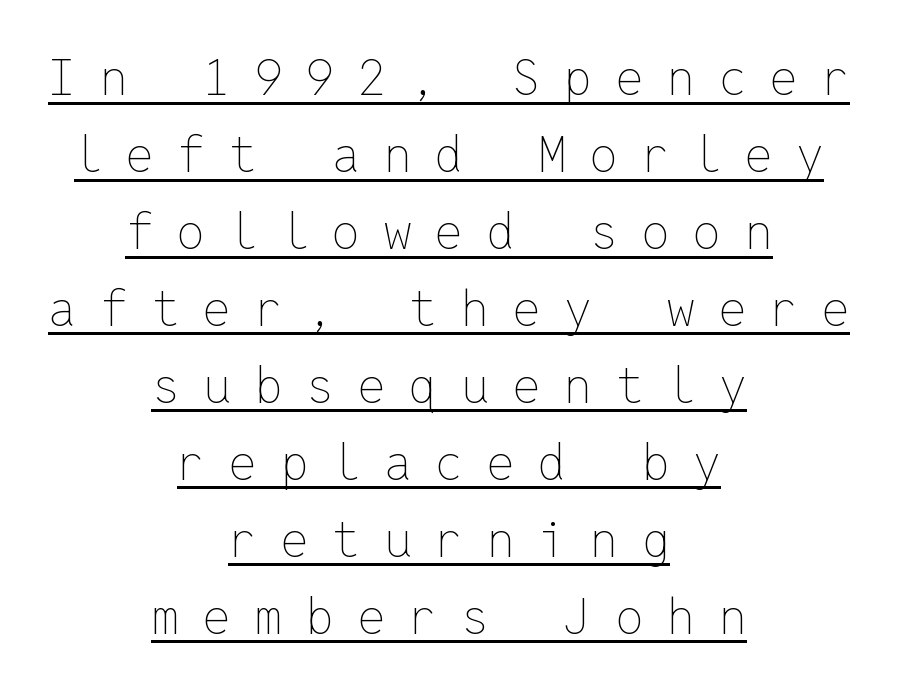
The vertical gap from one line to the next is medium. How are the letters spaced? Widely, with obvious added tracking. The lines are quadded center. This sample uses an upright cut, with every glyph sitting square on the baseline. Think standard paragraph weight, or any step lighter than that.
